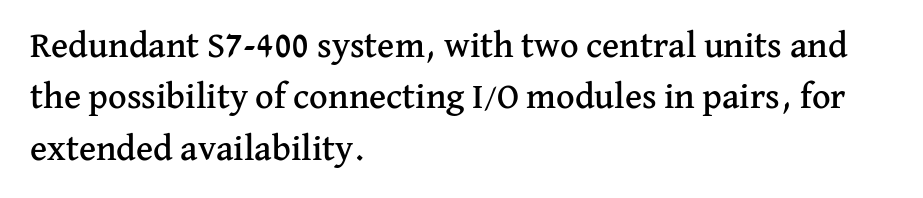
The image shows 36 px serif type, upright; set left-aligned, normal line spacing (1.43x), normal letter spacing, not underlined; medium stroke contrast and a medium x-height.
